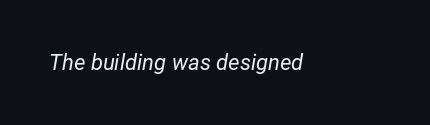
Compared with typical body copy, the letter spacing here is the same. Style check: oblique. Stems here are at most as thick as an everyday book face. Bare-footed words on every line.
